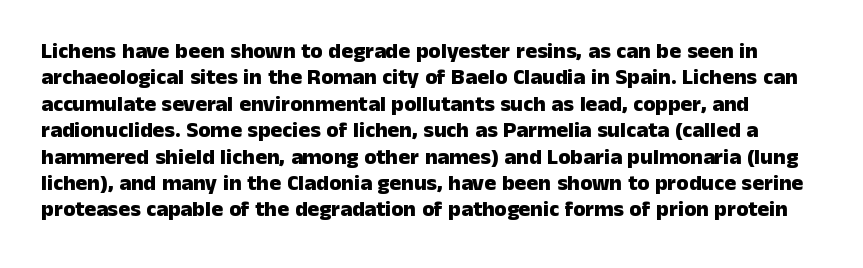
Q: Is the text bold? A: Yes.
Q: Is the text italic (slanted)? A: No, it is upright.
Q: Is the text underlined? A: No.
Q: Is the spacing between letters normal or unusually wide? A: Normal.
